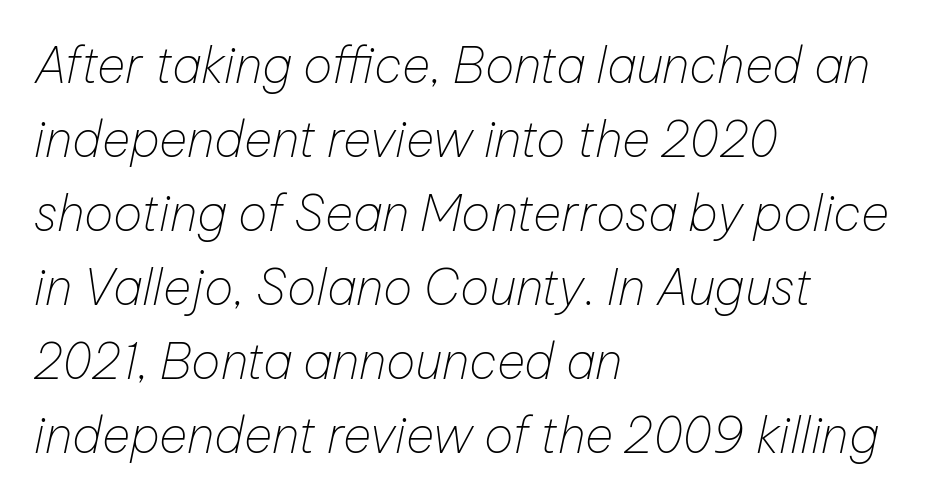
Layout note: lines flush left. This block has exactly the height ordinary leading produces. The glyphs look as if they've been sheared to an angle. These lines are rendered in a variable-pitch font. Anything drawn beneath the words? Only blank space. The letters sit at their default tracking, neither squeezed nor spread.
